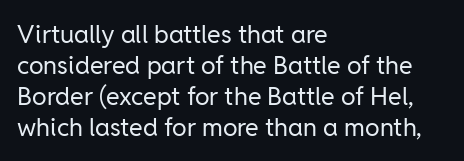
The image shows 25 px text type, upright; set left-aligned, line spacing 1.24x, normal letter spacing, not underlined.
